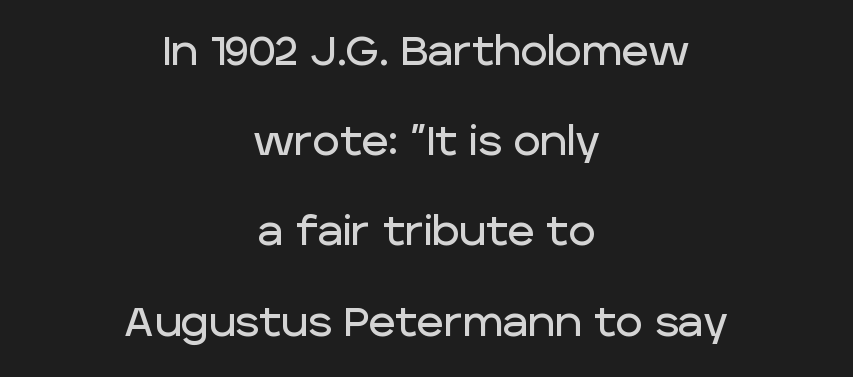
Font category for this specimen: sans-serif. The words here are not underlined. Interline gaps are noticeably wide in this sample. Observe the ordinary spacing: letters are neighbours, not strangers.
